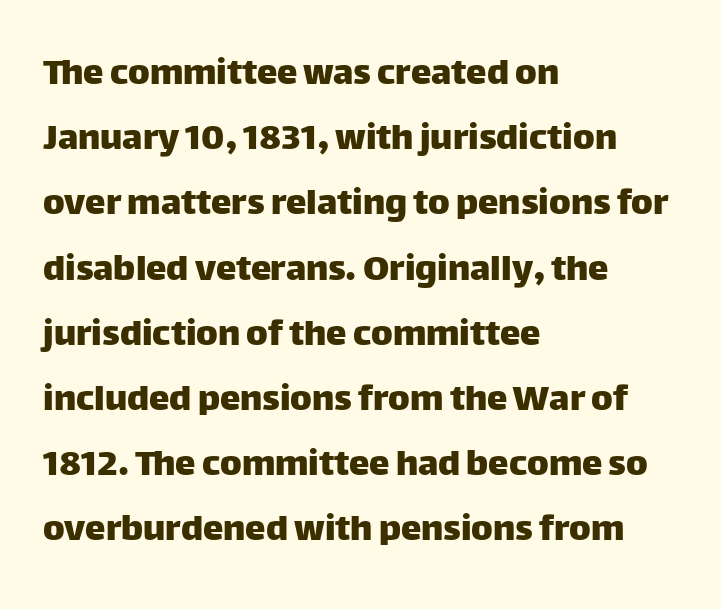
Characters follow at the spacing the type designer built in. The line-height multiplier appears to be the usual default. A typesetter would mark this as roman, not italic. Serif or sans? Sans — the stroke terminals are bare. The specimen omits any rule beneath the text block's lines. This sample has the flowing, uneven cadence of proportional lettering.
